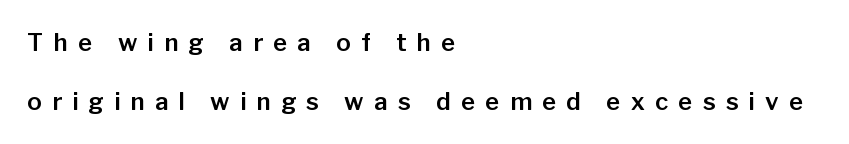
{"italic": "no", "underline": "no", "align": "left", "line_spacing": "loose", "line_spacing_ratio": 2.46, "letter_spacing": "wide", "letter_spacing_em": 0.43, "glyph_px": 24}
